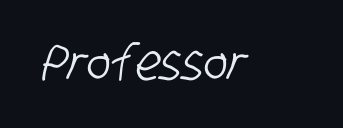
The characters display no serif detailing; their extremities are plain. You could not count columns in this text — the font is proportionally spaced. Here the glyphs are tracked normally, forming tight word shapes. Each row of text sits above clean, open space.
